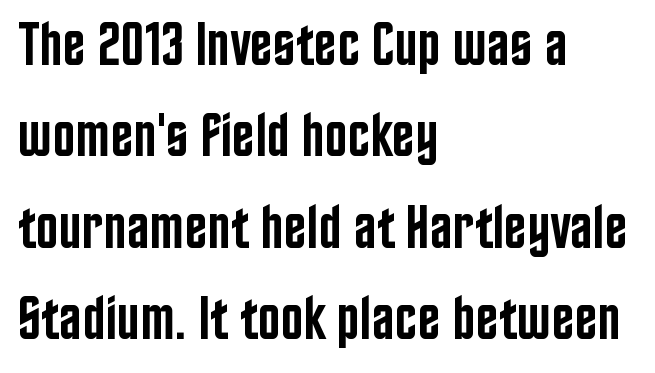
A clean baseline with only descenders dipping below it. You can tell it's not italic because the verticals are truly vertical. Weight: semibold (demi). What kind of face is this? One without serifs — a sans.
